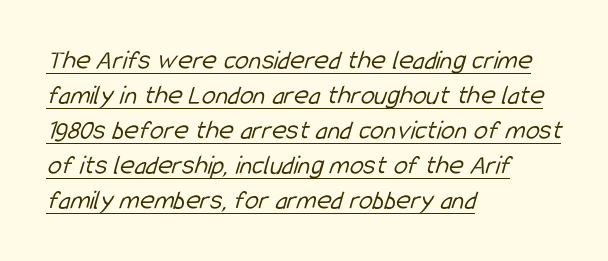
{"serif": "no", "bold": "no", "weight": "light", "width": "condensed", "stroke_contrast": "low", "x_height": "medium", "monospaced": "no", "underline": "yes", "align": "left", "line_spacing": "normal", "line_spacing_ratio": 1.25, "letter_spacing": "normal", "letter_spacing_em": 0.0, "glyph_px": 28}
